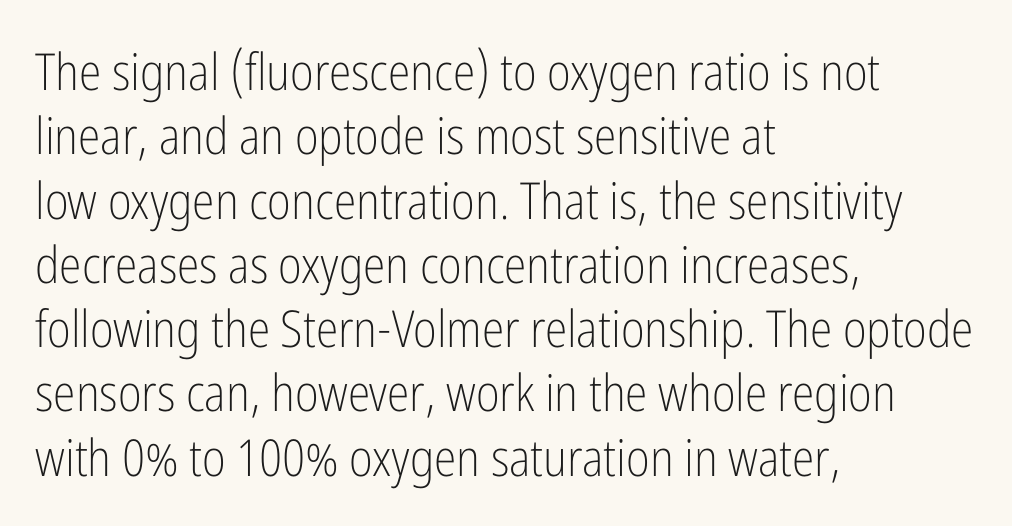
Q: Is the text bold? A: No.
Q: Is the text italic (slanted)? A: No, it is upright.
Q: Is the typeface a serif or a sans-serif typeface? A: Sans-serif.
Q: Is the text underlined? A: No.
Q: How is the paragraph aligned? A: Left-aligned.
Q: Is the spacing between letters normal or unusually wide? A: Normal.
Q: Is the spacing between lines tight, normal or loose? A: Normal.
Q: Width (condensed, normal, or wide)? A: Condensed.
Q: Stroke contrast? A: Low.
Q: x-height? A: Medium.
Q: Monospaced? A: No.
